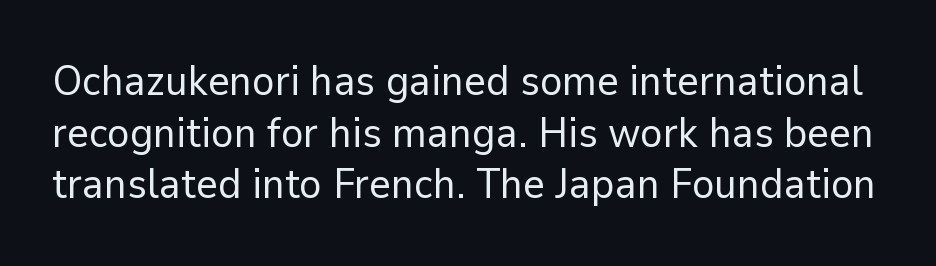
The image shows 42 px regular-weight sans-serif type, upright; set line spacing 1.23x, normal letter spacing, not underlined; low stroke contrast and a medium x-height.
